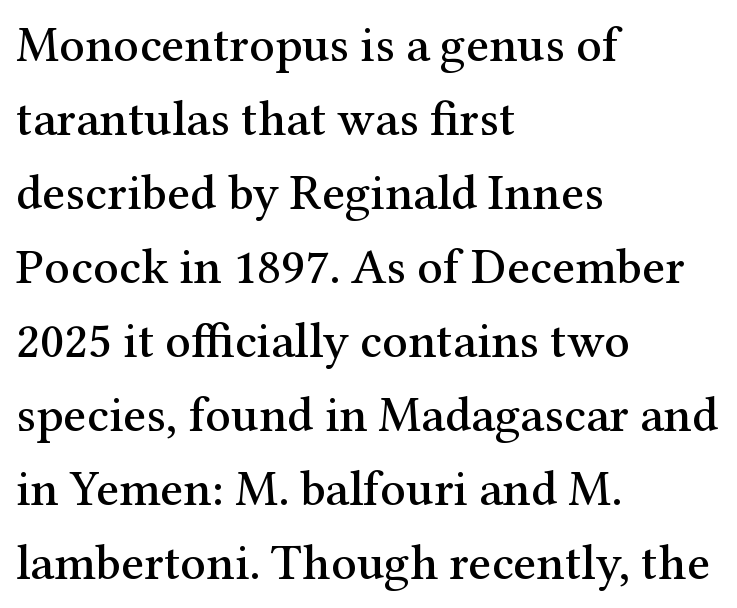
Q: Is the text italic (slanted)? A: No, it is upright.
Q: Is the typeface a serif or a sans-serif typeface? A: Serif.
Q: Is the text underlined? A: No.
Q: How is the paragraph aligned? A: Left-aligned.
Q: Is the spacing between letters normal or unusually wide? A: Normal.
Q: Is the spacing between lines tight, normal or loose? A: Normal.
Q: Width (condensed, normal, or wide)? A: Normal.
Q: Stroke contrast? A: Medium.
Q: x-height? A: Medium.
Q: Monospaced? A: No.
